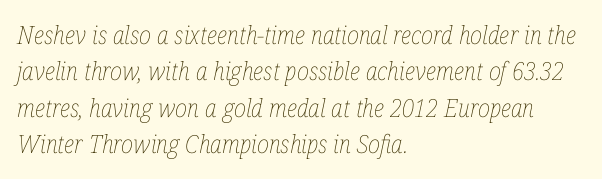
Q: Is the text bold? A: No.
Q: Is the text italic (slanted)? A: Yes, it leans right by about 12 degrees.
Q: Is the text underlined? A: No.
Q: How is the paragraph aligned? A: Left-aligned.
Q: Is the spacing between letters normal or unusually wide? A: Normal.
Q: Is the spacing between lines tight, normal or loose? A: Normal.
